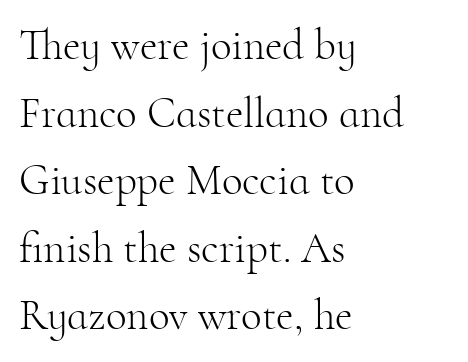
A light-to-regular cut is what we see here. The gap between lines stays unmarked. This sample uses plain, unmodified letter spacing. The face used here is proportionally spaced, like ordinary book or web type.
